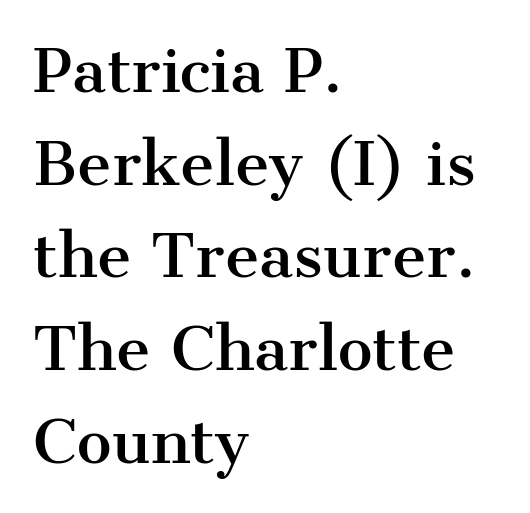
The image shows 59 px serif type, upright; set left-aligned, normal line spacing (1.57x), normal letter spacing, not underlined; medium stroke contrast and a medium x-height.
